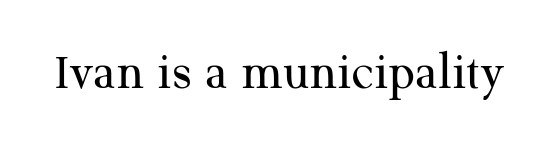
Q: Is the text bold? A: No.
Q: Is the text italic (slanted)? A: No, it is upright.
Q: Is the typeface a serif or a sans-serif typeface? A: Serif.
Q: Is the text underlined? A: No.
Q: Is the spacing between letters normal or unusually wide? A: Normal.
Q: Width (condensed, normal, or wide)? A: Normal.
Q: Stroke contrast? A: Medium.
Q: x-height? A: Medium.
Q: Monospaced? A: No.
